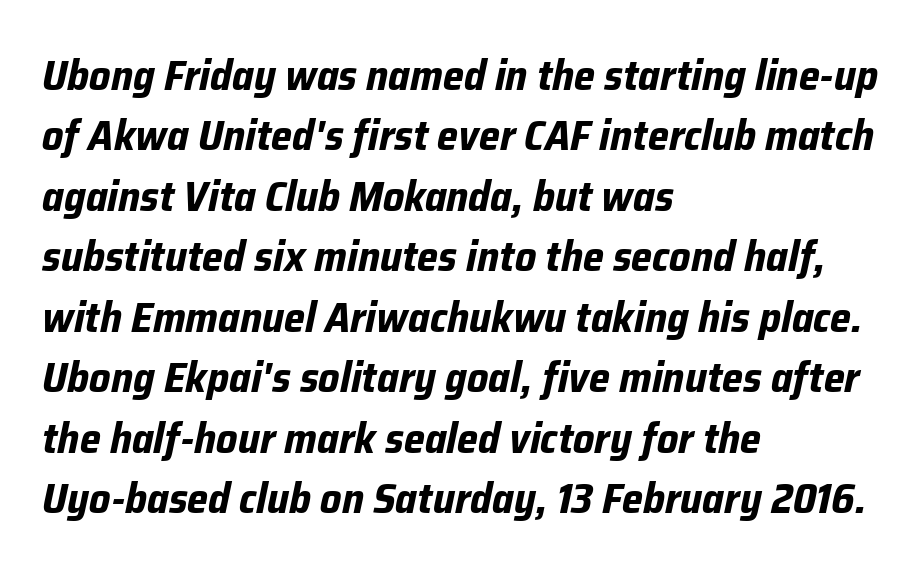
The image shows 42 px bold type, italic (leaning right); set left-aligned, normal line spacing (1.44x), normal letter spacing, not underlined; low stroke contrast and a medium x-height.
